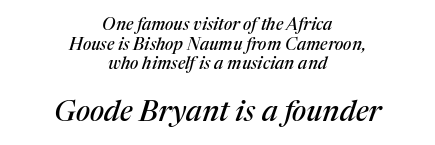
The passage shown begins with its smaller block and ends with its larger one. The space beneath each line is pristine and unruled. A centered setting, common on invitations and titles, is used for this passage. The letters sit at their default tracking, neither squeezed nor spread. The letters are slanted; this is an italic face.
